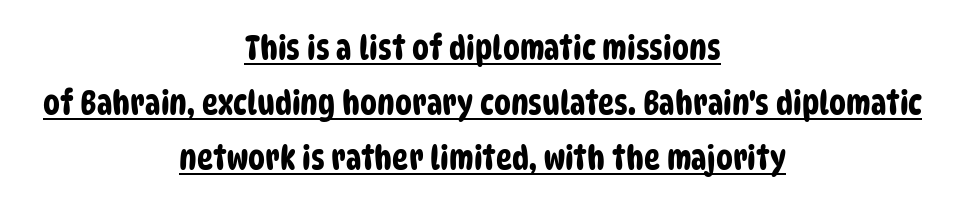
The image shows 34 px condensed sans-serif type; set centered, normal line spacing (1.62x), normal letter spacing, underlined; low stroke contrast and a large x-height.
